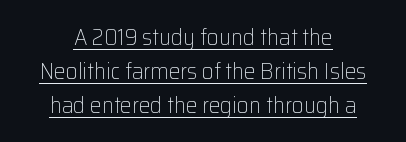
{"italic": "no", "bold": "no", "underline": "yes", "align": "center", "line_spacing": "normal", "line_spacing_ratio": 1.47, "letter_spacing": "normal", "letter_spacing_em": 0.0, "glyph_px": 23}
